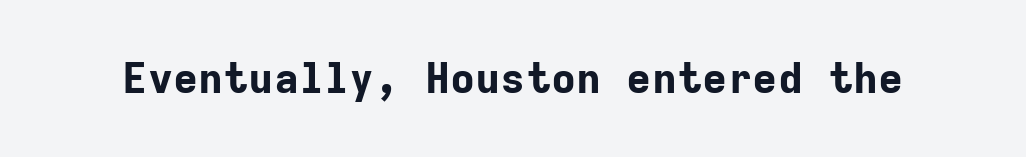
{"serif": "no", "italic": "no", "bold": "yes", "weight": "bold", "width": "normal", "stroke_contrast": "low", "x_height": "medium", "monospaced": "yes", "underline": "no", "letter_spacing": "normal", "letter_spacing_em": 0.0, "glyph_px": 42}
